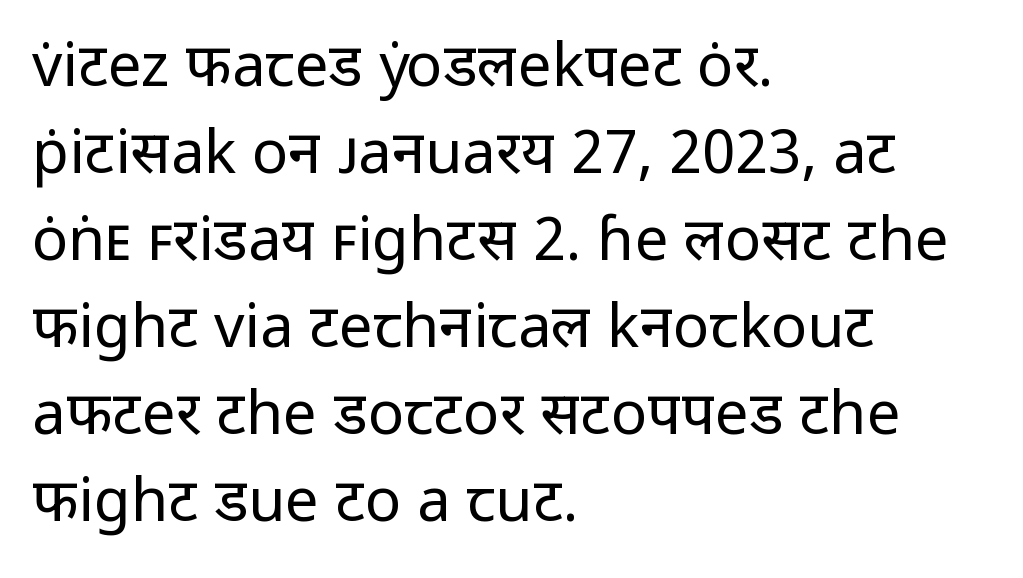
The image shows 60 px regular-weight sans-serif type, upright; set left-aligned, normal line spacing (1.45x), normal letter spacing, not underlined; low stroke contrast and a medium x-height.
